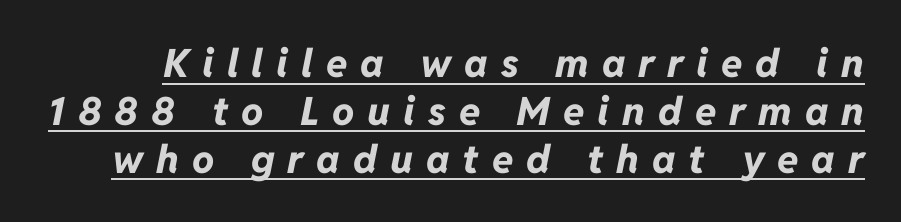
The image shows 39 px bold type, italic (leaning right); set line spacing 1.23x, unusually wide letter spacing (+0.33 em), underlined; low stroke contrast and a medium x-height.
